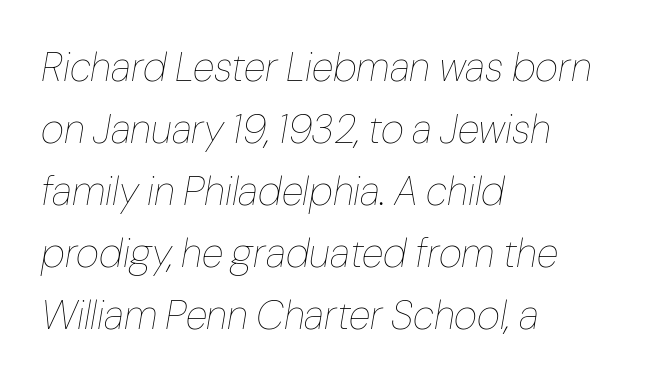
The image shows 40 px thin type, italic (leaning right); set left-aligned, normal line spacing (1.55x), normal letter spacing, not underlined; low stroke contrast and a medium x-height.
